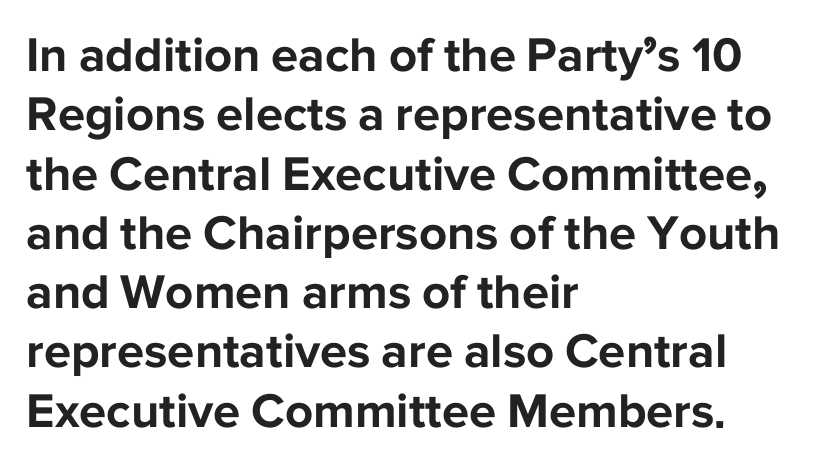
The foot of each line stays bare and open. In terms of letterform style, serifs are entirely absent. The line texture is even and compact thanks to regular tracking. Vertical strokes here are truly vertical. Does the copy run flush right? No — it runs flush left. Here the designer chose a conventional face with non-uniform glyph widths.
